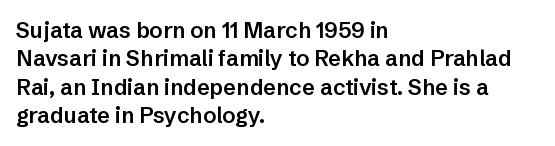
Tall strokes in this sample are plumb rather than angled. Caption: multi-line text, flush left, ragged right. Underline: absent. No extra tracking has been applied to these lines. The passage shown stacks its lines at a standard gap.
